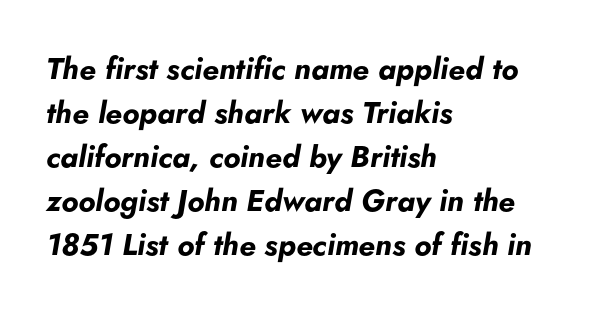
The image shows 30 px bold type, italic (leaning right); set left-aligned, normal line spacing (1.47x), normal letter spacing, not underlined; low stroke contrast and a small x-height.
